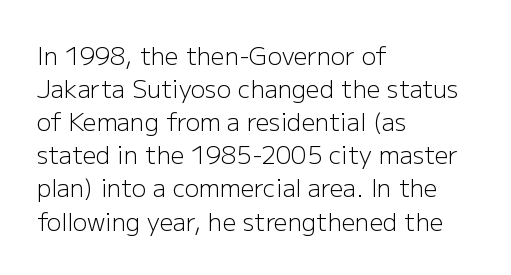
Q: Is the text bold? A: No.
Q: Is the text italic (slanted)? A: No, it is upright.
Q: Is the text underlined? A: No.
Q: How is the paragraph aligned? A: Left-aligned.
Q: Is the spacing between letters normal or unusually wide? A: Normal.
Q: Is the spacing between lines tight, normal or loose? A: Normal.
